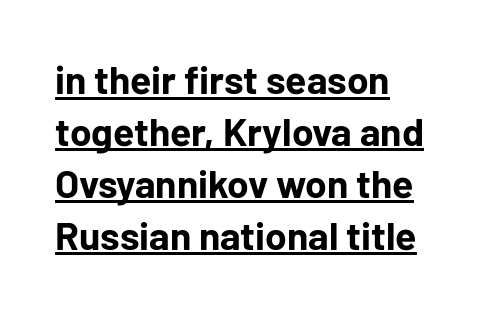
These lines keep a tight, regular rhythm from letter to letter. Proportional: the letters do not fall into vertical columns. Letterform terminals end flat and unadorned throughout the passage. These lines carry a lot of weight — the face is fully bold. Evenly set lines give the paragraph a standard silhouette. Unlike italic type, these characters show no tilt at all.
